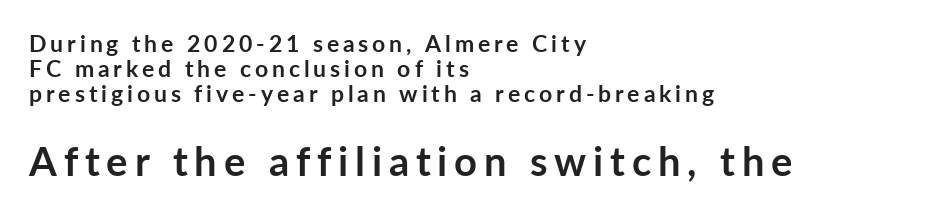
{"serif": "no", "italic": "no", "bold": "yes", "weight": "semibold", "width": "normal", "stroke_contrast": "low", "x_height": "medium", "monospaced": "no", "underline": "no", "align": "left", "line_spacing": "tight", "line_spacing_ratio": 1.08, "larger_block": "second", "size_ratio": 1.74, "glyph_px": 40}
